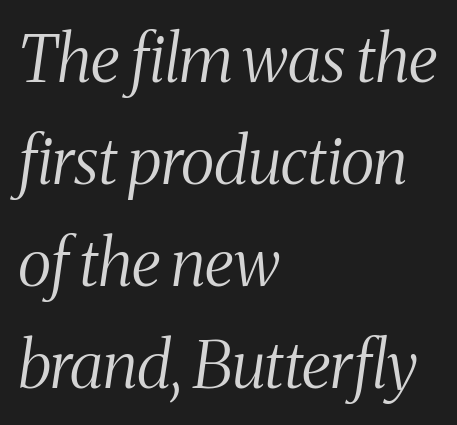
Short and long lines alike share a common starting point at left. Stroke terminals: seriffed. These lines are rendered in a variable-pitch font. Check under the words: just untouched page.
